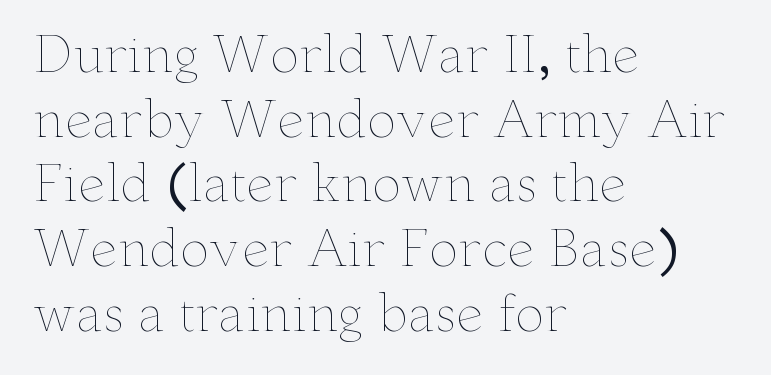
Q: Is the text bold? A: No.
Q: Is the text italic (slanted)? A: No, it is upright.
Q: Is the text underlined? A: No.
Q: How is the paragraph aligned? A: Left-aligned.
Q: Is the spacing between letters normal or unusually wide? A: Normal.
Q: Is the spacing between lines tight, normal or loose? A: Normal.
Q: Width (condensed, normal, or wide)? A: Wide.
Q: Stroke contrast? A: Low.
Q: x-height? A: Small.
Q: Monospaced? A: No.
